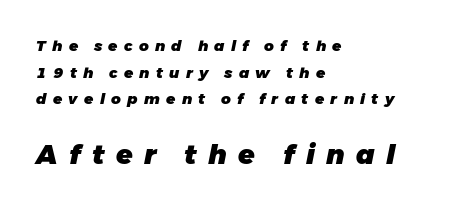
Q: Is the text bold? A: Yes.
Q: Is the text italic (slanted)? A: Yes, it leans right by about 11 degrees.
Q: Is the text underlined? A: No.
Q: How is the paragraph aligned? A: Left-aligned.
Q: Is the spacing between letters normal or unusually wide? A: Unusually wide.
Q: Which block of text is set in a larger size, the first (top) or the second (bottom)? A: The second (bottom) one.
